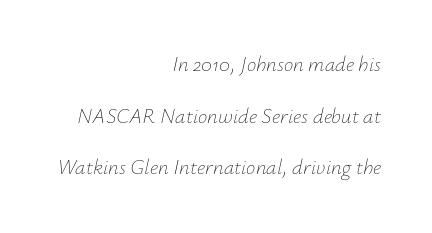
The strokes are not fattened; the text isn't bold. The string is rendered with underlining switched off. The lines are spread far apart with generous leading. Here the glyphs are tracked normally, forming tight word shapes.
